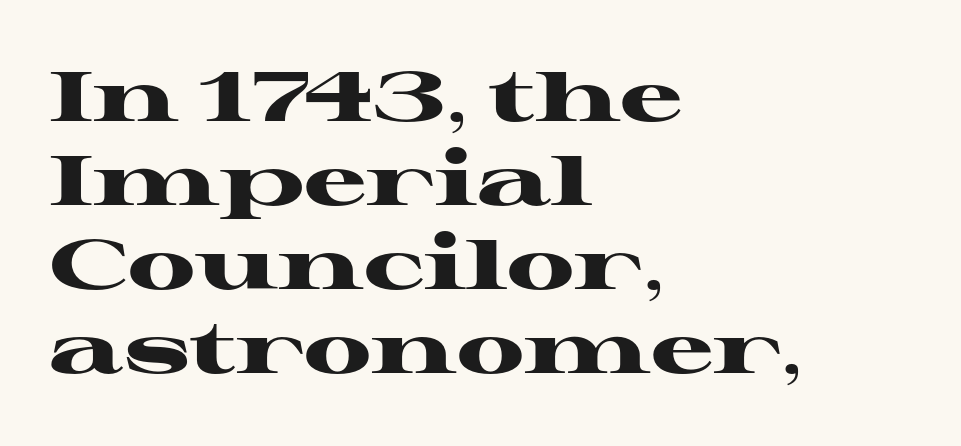
The image shows 70 px heavy, wide serif type, upright; set left-aligned, line spacing 1.2x, normal letter spacing, not underlined; high stroke contrast and a medium x-height.
